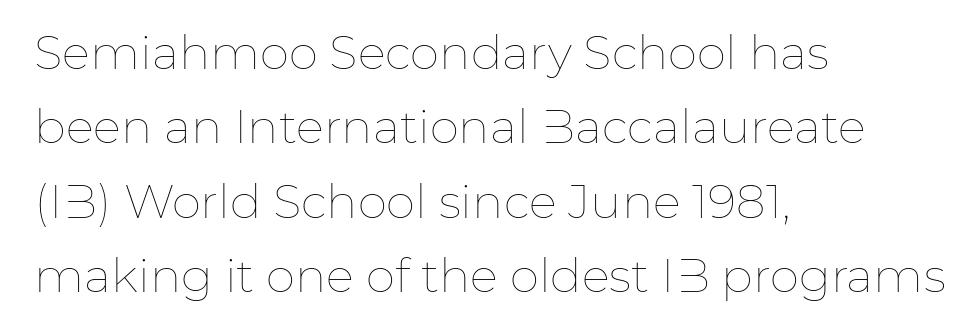
The image shows 47 px thin type, upright; set left-aligned, normal line spacing (1.58x), normal letter spacing, not underlined; low stroke contrast and a medium x-height.
